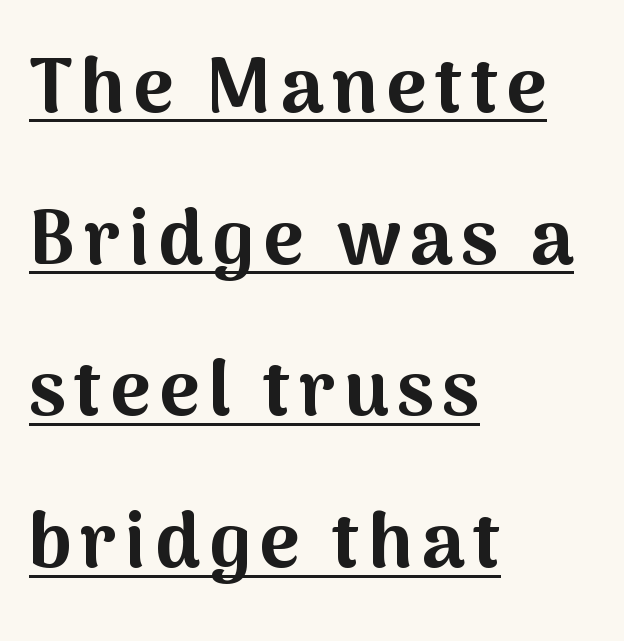
Q: Is the text bold? A: Yes.
Q: Is the text italic (slanted)? A: No, it is upright.
Q: Is the typeface a serif or a sans-serif typeface? A: Sans-serif.
Q: Is the text underlined? A: Yes.
Q: How is the paragraph aligned? A: Left-aligned.
Q: Is the spacing between lines tight, normal or loose? A: Loose.
Q: Width (condensed, normal, or wide)? A: Normal.
Q: Stroke contrast? A: Medium.
Q: x-height? A: Medium.
Q: Monospaced? A: No.
